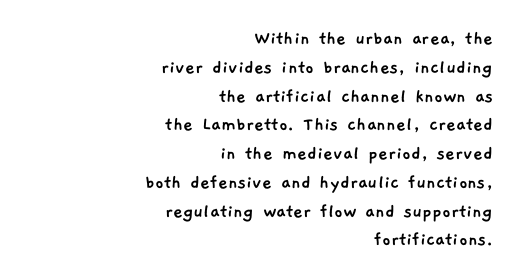
The image shows 21 px text type; set right-aligned, normal line spacing (1.37x), normal letter spacing, not underlined.
